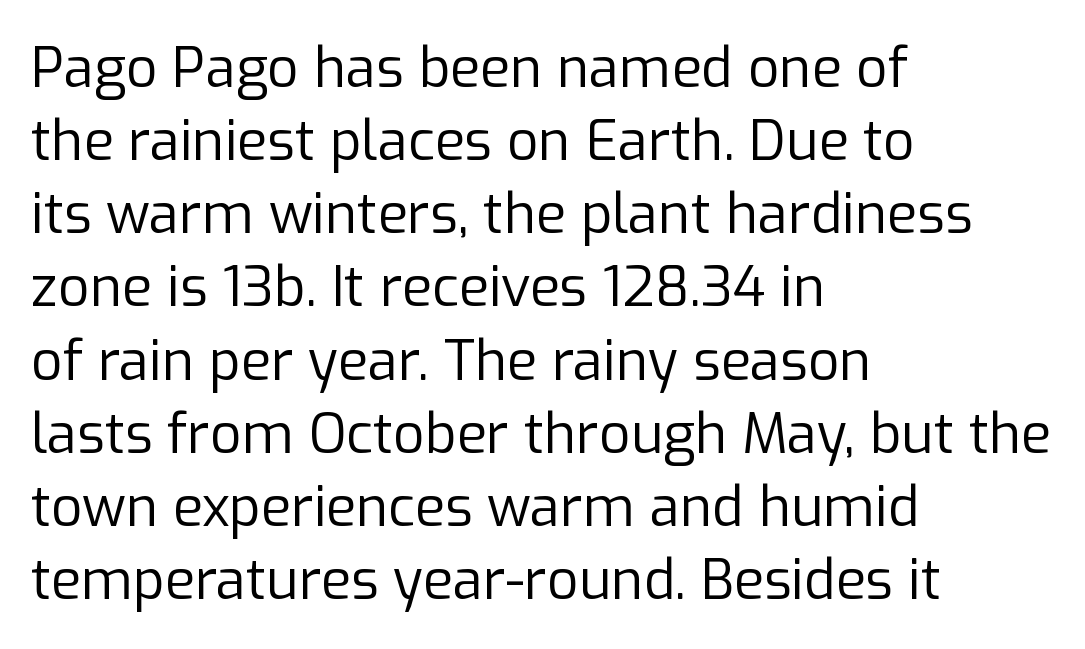
Q: Is the text bold? A: No.
Q: Is the text italic (slanted)? A: No, it is upright.
Q: Is the typeface a serif or a sans-serif typeface? A: Sans-serif.
Q: Is the text underlined? A: No.
Q: How is the paragraph aligned? A: Left-aligned.
Q: Is the spacing between letters normal or unusually wide? A: Normal.
Q: Is the spacing between lines tight, normal or loose? A: Normal.
Q: Width (condensed, normal, or wide)? A: Normal.
Q: Stroke contrast? A: Low.
Q: x-height? A: Medium.
Q: Monospaced? A: No.
